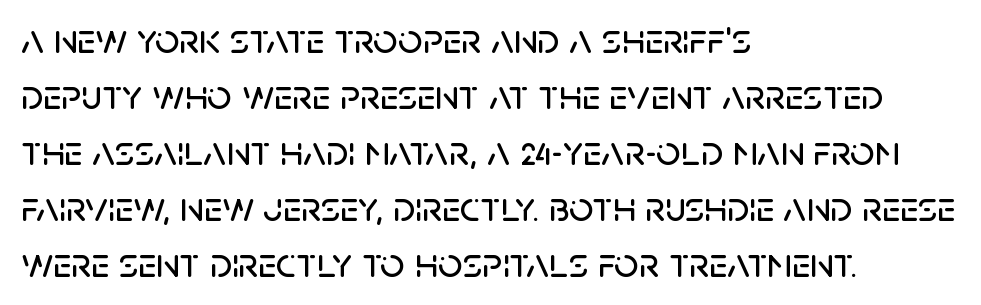
Q: Is the text italic (slanted)? A: No, it is upright.
Q: Is the typeface a serif or a sans-serif typeface? A: Sans-serif.
Q: Is the text underlined? A: No.
Q: How is the paragraph aligned? A: Left-aligned.
Q: Is the spacing between letters normal or unusually wide? A: Normal.
Q: Is the spacing between lines tight, normal or loose? A: Normal.
Q: Width (condensed, normal, or wide)? A: Normal.
Q: Stroke contrast? A: Low.
Q: x-height? A: Large.
Q: Monospaced? A: No.
